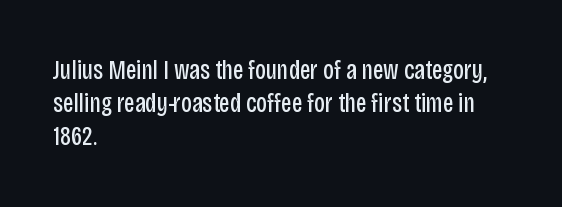
The image shows 27 px text type, upright; set left-aligned, line spacing 1.23x, normal letter spacing, not underlined.
